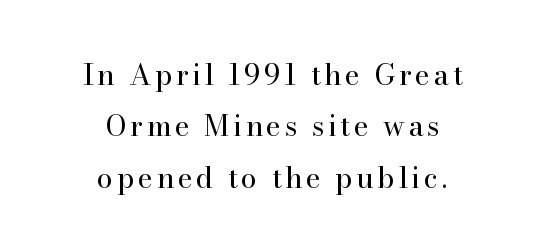
The gap between lines stays unmarked. Each stroke keeps to a modest, everyday thickness or less. Which margin do the lines hug? Neither — every line sits in the middle. A serif font was chosen for this passage. Do the characters align in a grid? No, the font is proportional. Style check: upright.
